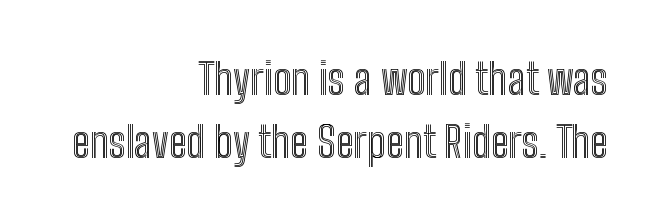
The image shows 43 px condensed type, upright; set right-aligned, normal line spacing (1.47x), normal letter spacing, not underlined; a medium x-height.
